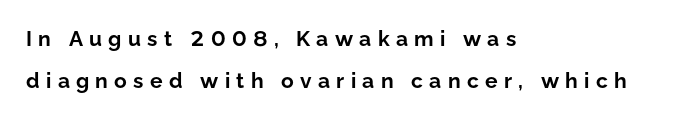
Q: Is the text bold? A: Yes.
Q: Is the text italic (slanted)? A: No, it is upright.
Q: Is the text underlined? A: No.
Q: How is the paragraph aligned? A: Left-aligned.
Q: Is the spacing between letters normal or unusually wide? A: Unusually wide.
Q: Is the spacing between lines tight, normal or loose? A: Loose.
